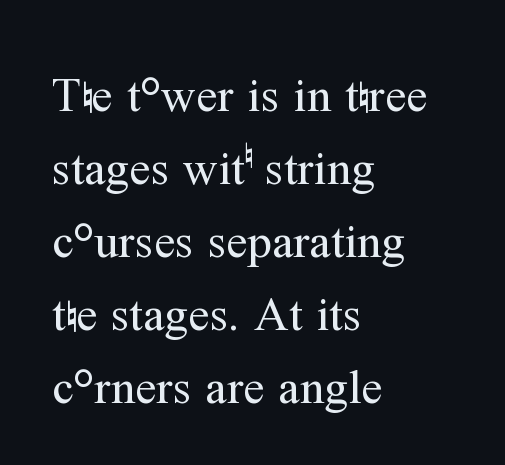
Q: Is the text bold? A: No.
Q: Is the text italic (slanted)? A: No, it is upright.
Q: Is the typeface a serif or a sans-serif typeface? A: Serif.
Q: Is the text underlined? A: No.
Q: How is the paragraph aligned? A: Left-aligned.
Q: Is the spacing between letters normal or unusually wide? A: Normal.
Q: Is the spacing between lines tight, normal or loose? A: Normal.
Q: Width (condensed, normal, or wide)? A: Normal.
Q: Stroke contrast? A: Medium.
Q: x-height? A: Medium.
Q: Monospaced? A: No.
